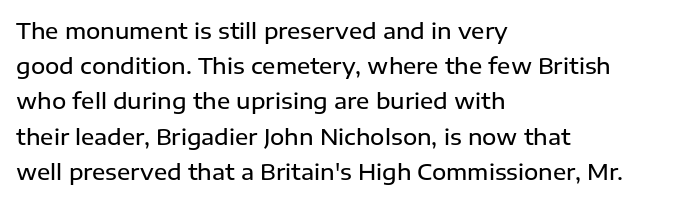
The image shows 22 px text type, upright; set left-aligned, normal line spacing (1.6x), normal letter spacing, not underlined.
